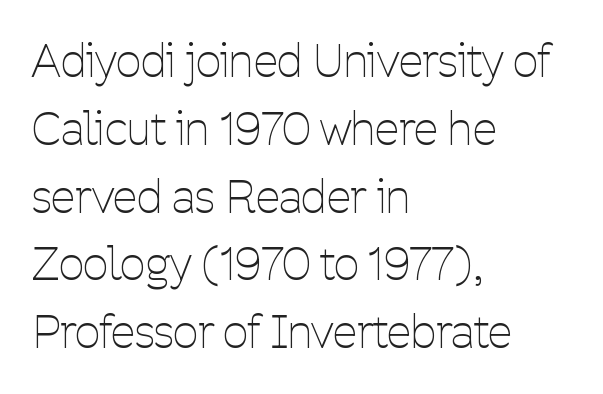
Q: Is the text bold? A: No.
Q: Is the text italic (slanted)? A: No, it is upright.
Q: Is the typeface a serif or a sans-serif typeface? A: Sans-serif.
Q: Is the text underlined? A: No.
Q: How is the paragraph aligned? A: Left-aligned.
Q: Is the spacing between letters normal or unusually wide? A: Normal.
Q: Is the spacing between lines tight, normal or loose? A: Normal.
Q: Width (condensed, normal, or wide)? A: Condensed.
Q: Stroke contrast? A: Low.
Q: x-height? A: Medium.
Q: Monospaced? A: No.
